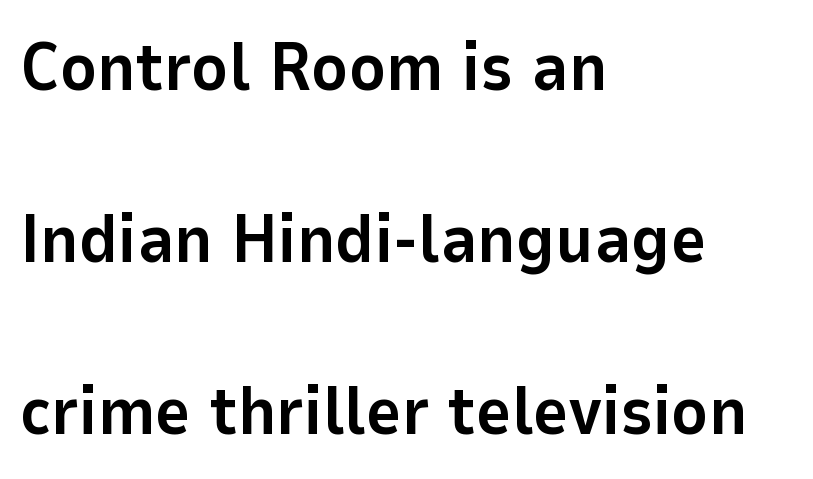
The image shows 69 px bold sans-serif type, upright; set left-aligned, loose line spacing (2.49x), normal letter spacing, not underlined; low stroke contrast and a medium x-height.
